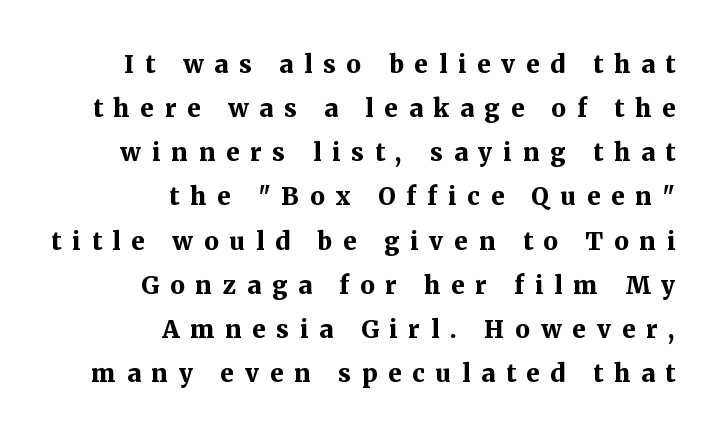
Q: Is the text bold? A: Yes.
Q: Is the text italic (slanted)? A: No, it is upright.
Q: Is the text underlined? A: No.
Q: How is the paragraph aligned? A: Right-aligned.
Q: Is the spacing between letters normal or unusually wide? A: Unusually wide.
